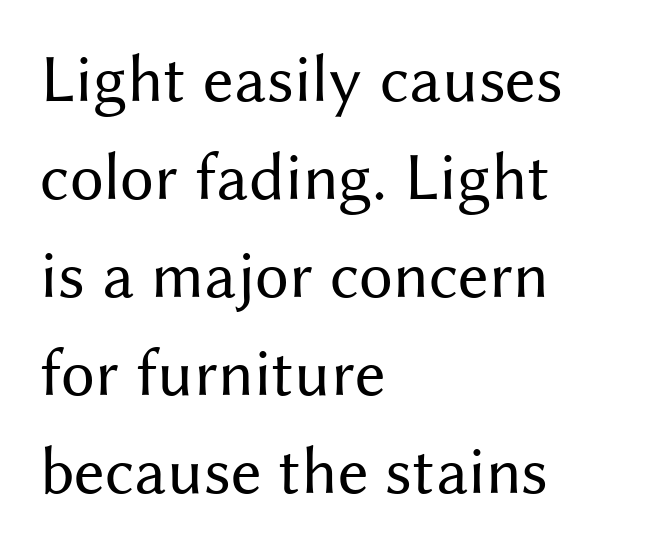
{"serif": "no", "italic": "no", "bold": "no", "weight": "regular", "width": "normal", "stroke_contrast": "medium", "x_height": "medium", "monospaced": "no", "underline": "no", "align": "left", "line_spacing": "normal", "line_spacing_ratio": 1.44, "letter_spacing": "normal", "letter_spacing_em": 0.0, "glyph_px": 68}
